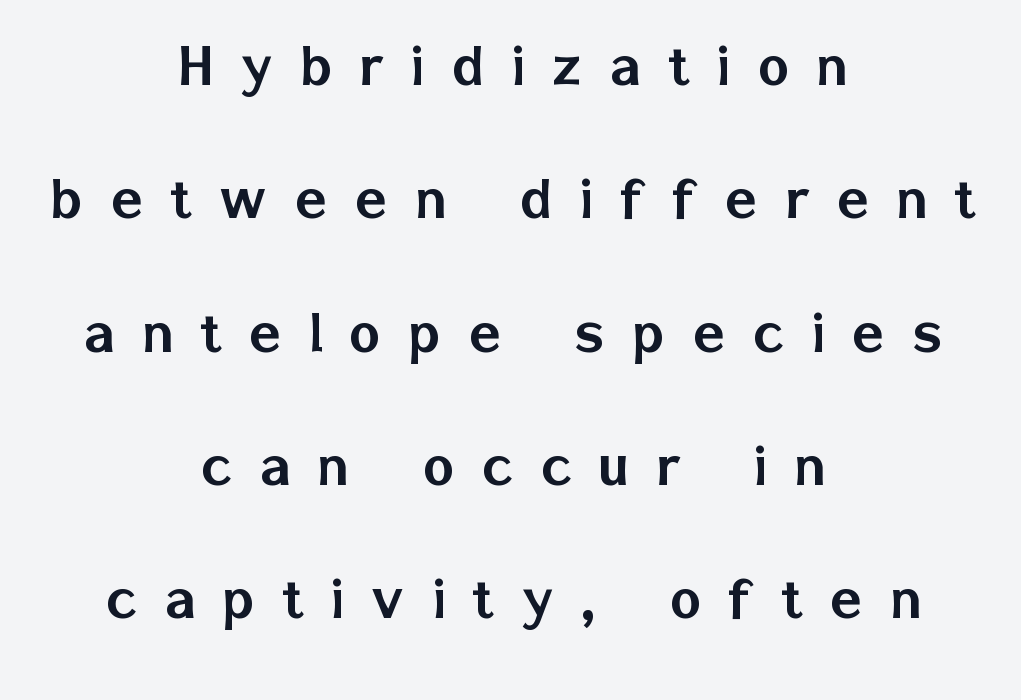
The image shows 66 px sans-serif type, upright; set centered, loose line spacing (2.02x), unusually wide letter spacing (+0.42 em), not underlined; low stroke contrast and a medium x-height.
